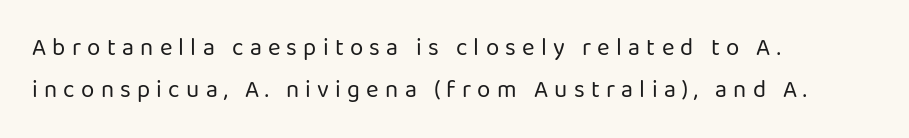
The image shows 24 px text type, upright; set left-aligned, line spacing 1.76x, unusually wide letter spacing (+0.26 em), not underlined.
